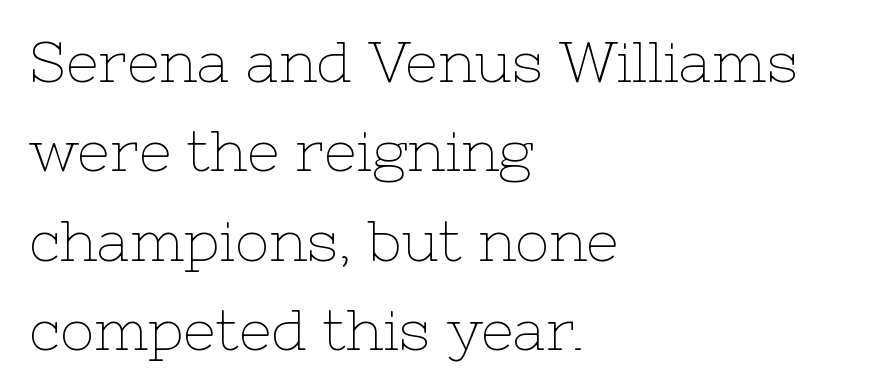
The type family on display is of the serif kind. The type sits square on the baseline with zero lean. The horizontal fit of the characters is conventional and even. Words float on clear page, feet unadorned. Line starts are locked; line ends wander.
